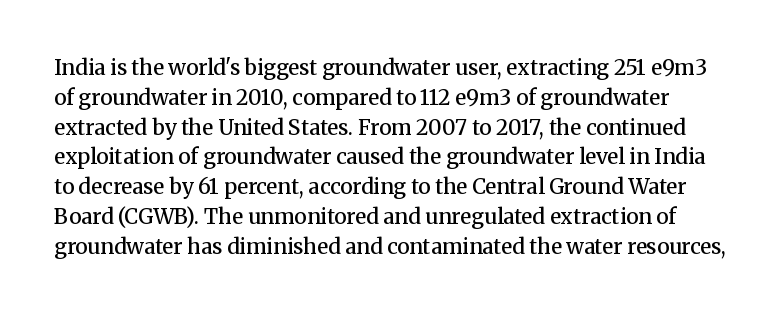
Q: Is the text bold? A: Semi-bold.
Q: Is the text italic (slanted)? A: No, it is upright.
Q: Is the text underlined? A: No.
Q: Is the spacing between letters normal or unusually wide? A: Normal.
Q: Is the spacing between lines tight, normal or loose? A: Normal.
